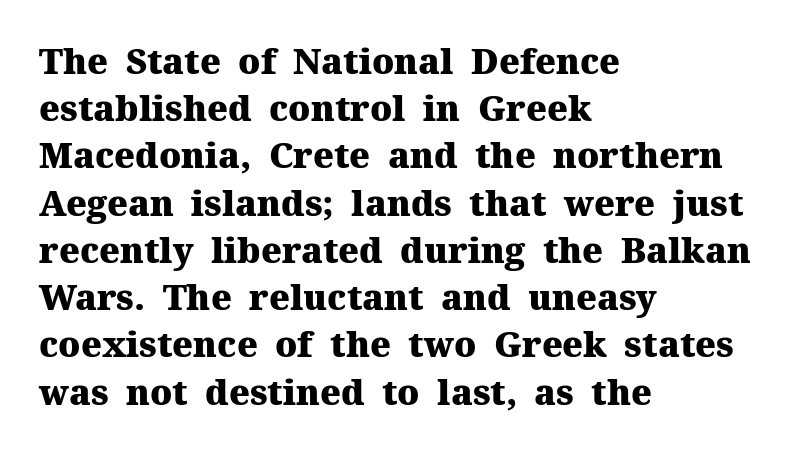
The image shows 35 px heavy serif type, upright; set left-aligned, normal line spacing (1.35x), normal letter spacing, not underlined; medium stroke contrast and a medium x-height.
